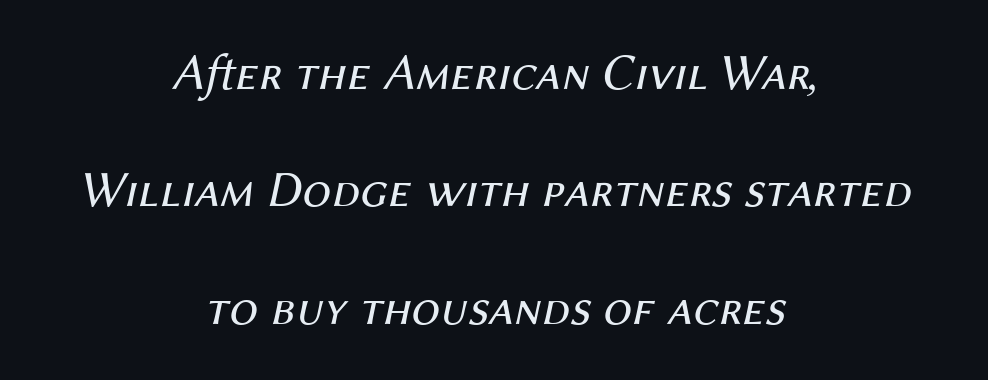
Q: Is the text bold? A: No.
Q: Is the text italic (slanted)? A: Yes, it leans right by about 12 degrees.
Q: Is the text underlined? A: No.
Q: How is the paragraph aligned? A: Centered.
Q: Is the spacing between letters normal or unusually wide? A: Normal.
Q: Is the spacing between lines tight, normal or loose? A: Loose.
Q: Width (condensed, normal, or wide)? A: Normal.
Q: Stroke contrast? A: Medium.
Q: x-height? A: Medium.
Q: Monospaced? A: No.
